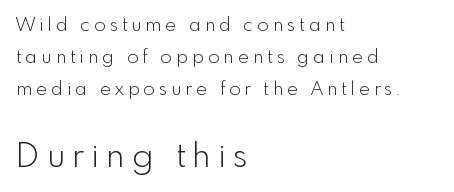
The lines sit at an ordinary, default distance from one another. The designer gave the closing block more size than the opening block. No letter is thick-stroked: the sample isn't bold. The letterforms stand isolated, each surrounded by extra space.
